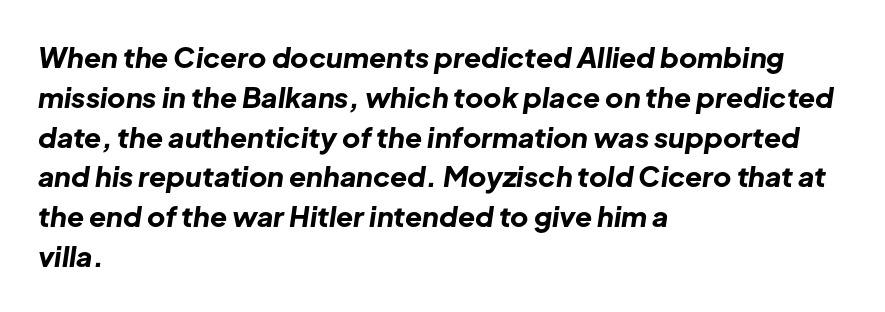
The image shows 28 px bold type, italic (leaning right); set left-aligned, normal line spacing (1.42x), normal letter spacing, not underlined; low stroke contrast and a medium x-height.
